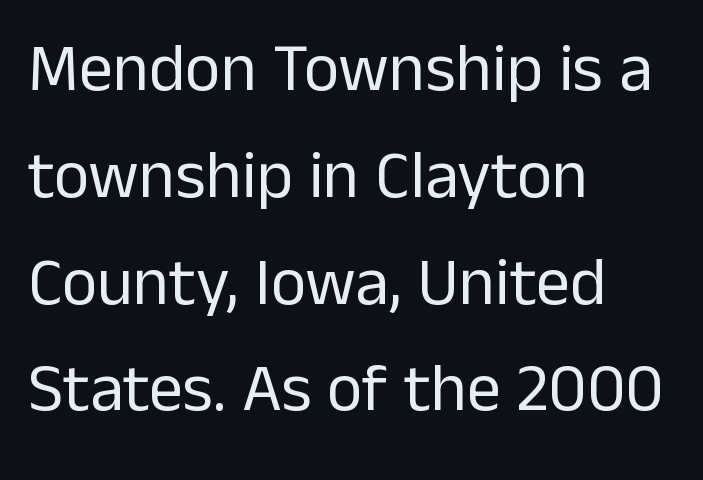
Italic: no, the glyphs are upright roman. This sample has the flowing, uneven cadence of proportional lettering. Check the space under the baseline: it is left empty. Each new line begins a customary step beneath the previous one. Unlike a traditional serif, this face leaves its strokes unadorned.
